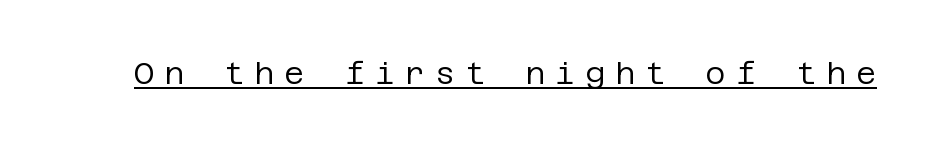
The image shows 31 px regular-weight sans-serif type, upright; set unusually wide letter spacing (+0.32 em), underlined; low stroke contrast and a large x-height.
